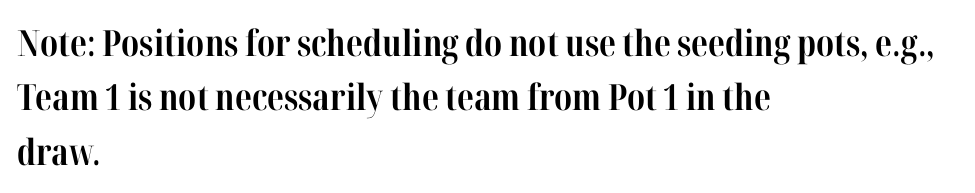
{"serif": "yes", "italic": "no", "bold": "yes", "weight": "bold", "width": "condensed", "stroke_contrast": "high", "x_height": "medium", "monospaced": "no", "underline": "no", "align": "left", "line_spacing": "normal", "line_spacing_ratio": 1.51, "letter_spacing": "normal", "letter_spacing_em": 0.0, "glyph_px": 36}
